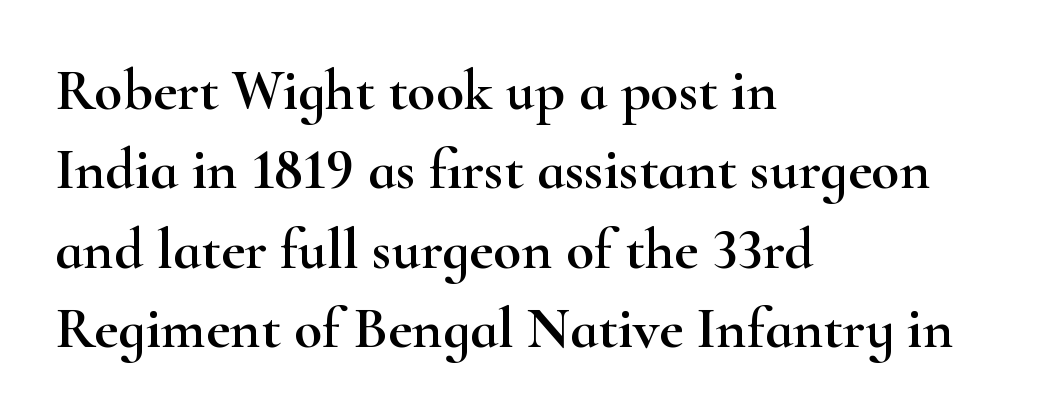
Unlike a clean sans, this face finishes its strokes with serifs. Varying glyph widths throughout — classic text-font behaviour. Vertical strokes here are truly vertical. Honestly, there is no underline to notice here at all. Honestly, the letter spacing is just normal — you wouldn't notice it.
